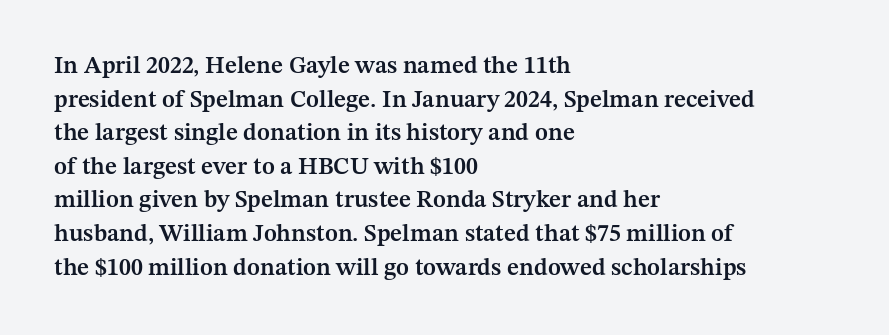
{"italic": "no", "bold": "semi", "underline": "no", "align": "left", "line_spacing": "normal", "line_spacing_ratio": 1.4, "letter_spacing": "normal", "letter_spacing_em": 0.0, "glyph_px": 24}
